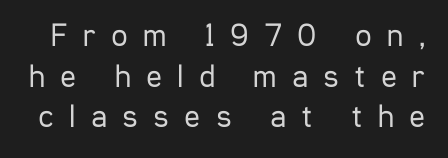
The image shows 33 px regular-weight, condensed sans-serif type, upright; set line spacing 1.23x, unusually wide letter spacing (+0.46 em), not underlined; low stroke contrast and a medium x-height.
